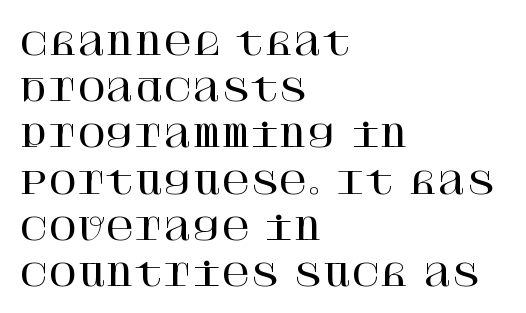
Q: Is the text italic (slanted)? A: No, it is upright.
Q: Is the typeface a serif or a sans-serif typeface? A: Serif.
Q: Is the text underlined? A: No.
Q: How is the paragraph aligned? A: Left-aligned.
Q: Is the spacing between letters normal or unusually wide? A: Normal.
Q: Is the spacing between lines tight, normal or loose? A: Normal.
Q: Width (condensed, normal, or wide)? A: Normal.
Q: Stroke contrast? A: High.
Q: x-height? A: Large.
